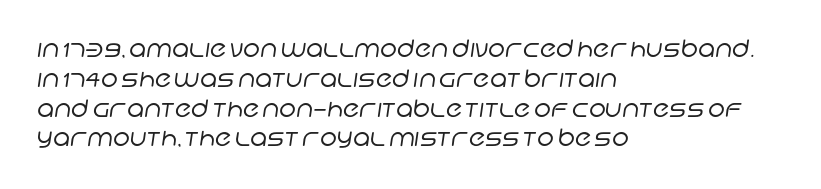
Q: Is the text bold? A: No.
Q: Is the text underlined? A: No.
Q: How is the paragraph aligned? A: Left-aligned.
Q: Is the spacing between letters normal or unusually wide? A: Normal.
